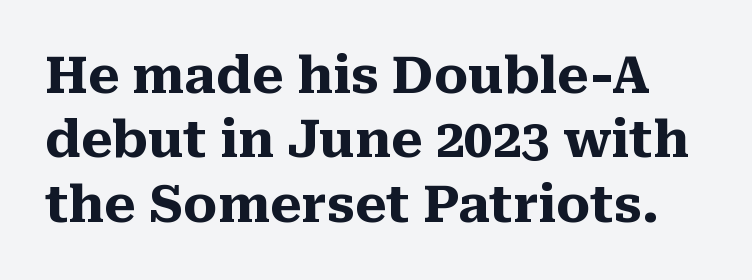
The image shows 51 px heavy serif type, upright; set normal line spacing (1.26x), normal letter spacing, not underlined; medium stroke contrast and a medium x-height.
